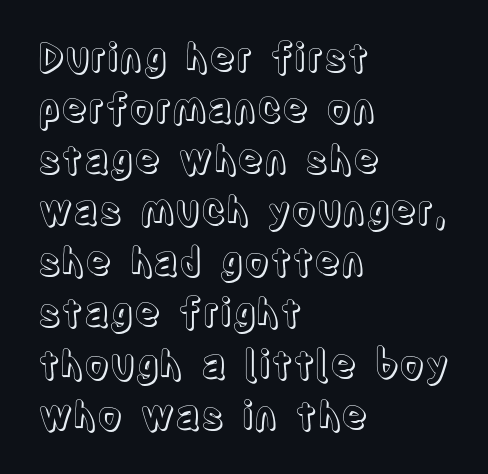
The image shows 39 px condensed type, upright; set left-aligned, normal line spacing (1.31x), normal letter spacing, not underlined; a large x-height.
